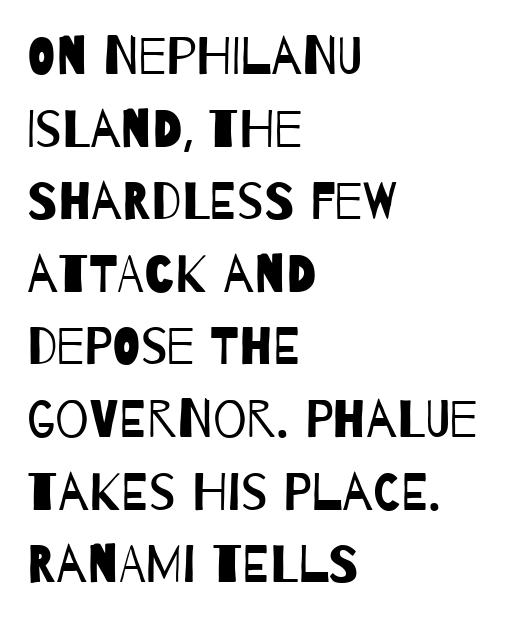
Do the characters align in a grid? No, the font is proportional. Honestly, there is no underline to notice here at all. Students, note that the glyphs here touch the page at normal intervals. No letter is thick-stroked: the sample isn't bold. Notice how the passage keeps a crisp vertical edge on the left only. Baseline-to-baseline distance is the conventional proportion of letter height.
